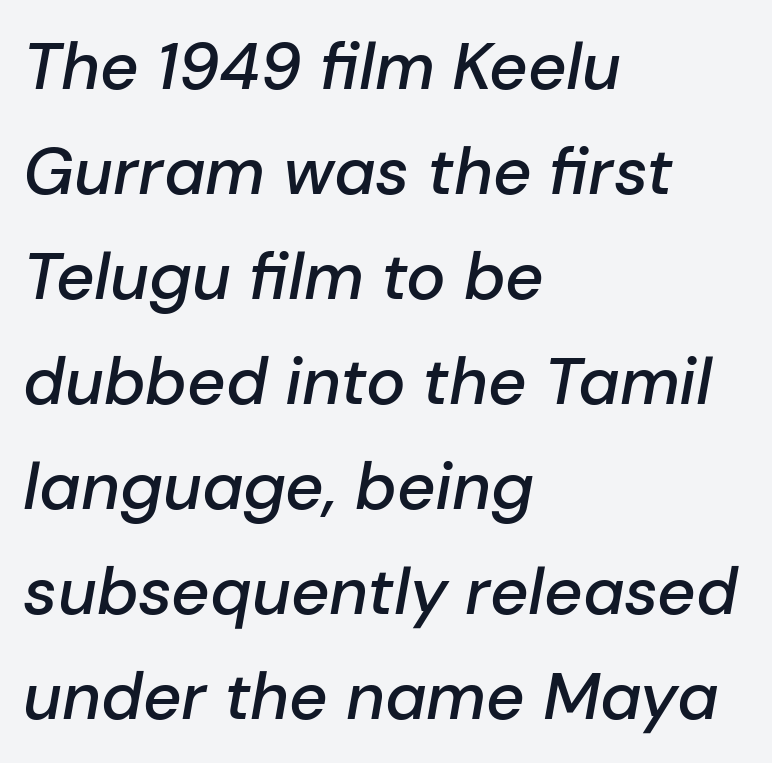
Q: Is the text bold? A: Semi-bold.
Q: Is the text italic (slanted)? A: Yes, it leans right by about 10 degrees.
Q: Is the text underlined? A: No.
Q: How is the paragraph aligned? A: Left-aligned.
Q: Is the spacing between letters normal or unusually wide? A: Normal.
Q: Is the spacing between lines tight, normal or loose? A: Normal.
Q: Width (condensed, normal, or wide)? A: Normal.
Q: Stroke contrast? A: Low.
Q: x-height? A: Medium.
Q: Monospaced? A: No.
